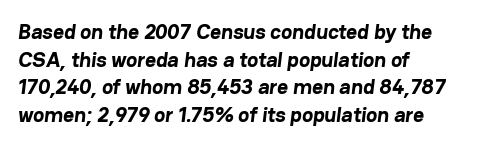
Summary of vertical rhythm: regular, with standard interline spacing. The tracking reads as untouched default to a designer's eye. The baseline area is clear. I'd describe the lettering as bold — thick and assertive. Short and long lines alike share a common starting point at left.
